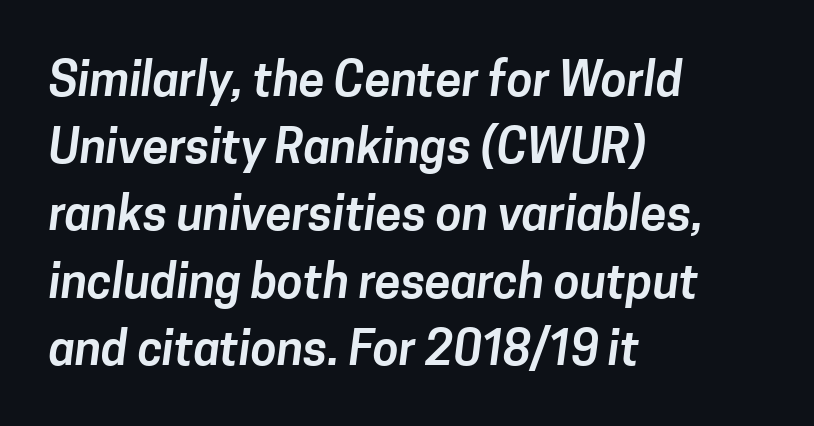
Successive baselines arrive at the customary interval. How are the letters spaced? Ordinarily, with no added tracking. Line beginnings align vertically; line endings do not. Here the designer chose a conventional face with non-uniform glyph widths. Unmarked baselines from the first word to the last.
